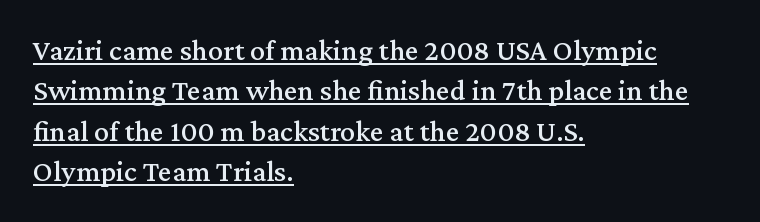
Q: Is the text italic (slanted)? A: No, it is upright.
Q: Is the typeface a serif or a sans-serif typeface? A: Serif.
Q: Is the text underlined? A: Yes.
Q: How is the paragraph aligned? A: Left-aligned.
Q: Is the spacing between letters normal or unusually wide? A: Normal.
Q: Is the spacing between lines tight, normal or loose? A: Normal.
Q: Width (condensed, normal, or wide)? A: Normal.
Q: Stroke contrast? A: Medium.
Q: x-height? A: Medium.
Q: Monospaced? A: No.
